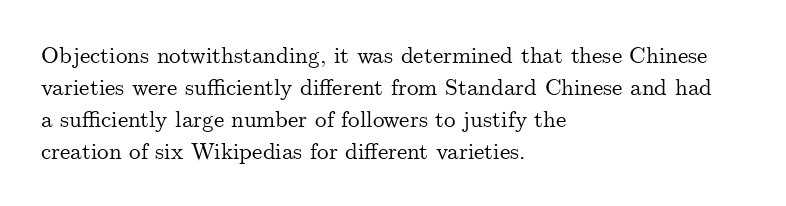
The image shows 23 px text type, upright; set left-aligned, normal line spacing (1.39x), normal letter spacing, not underlined.
